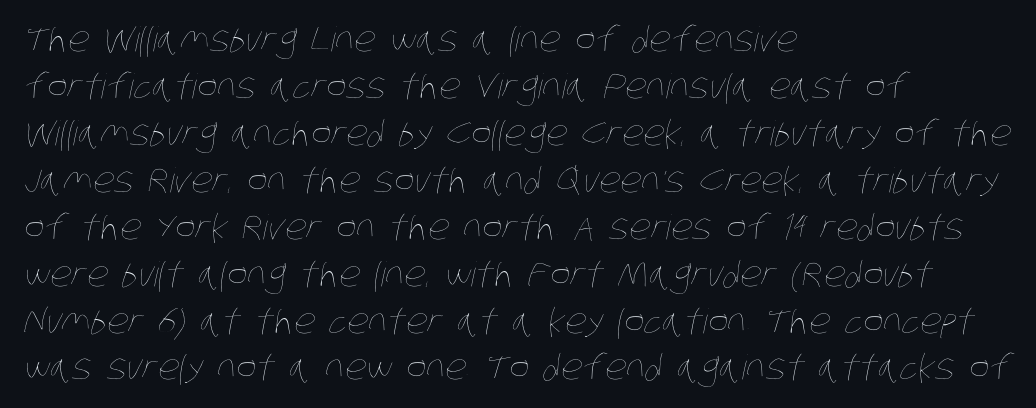
The image shows 34 px thin, condensed type; set left-aligned, normal line spacing (1.38x), normal letter spacing, not underlined; low stroke contrast and a large x-height.
